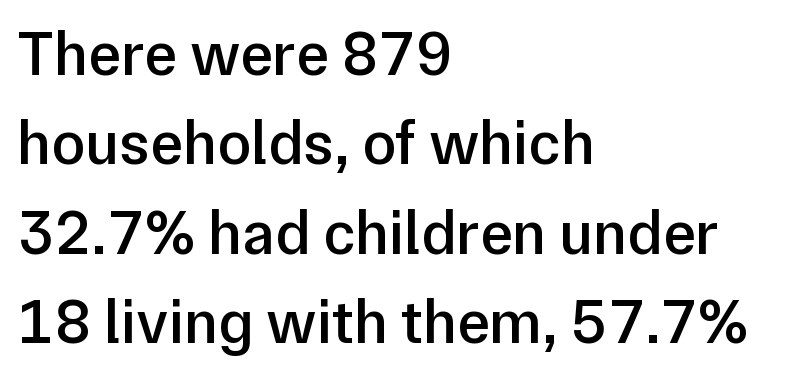
This sample keeps an unexceptional amount of space between lines. Compared with an ordinary text face, these strokes are moderately heavier — a semibold. Look at the bottom of the vertical strokes: they stop flat, with no serifs. Posture: vertical. Spacing verdict: proportional, widths tailored to each character.
